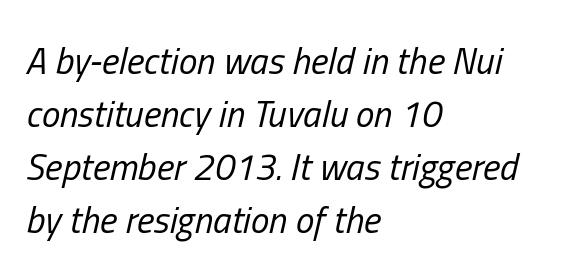
Q: Is the text bold? A: No.
Q: Is the text italic (slanted)? A: Yes, it leans right by about 13 degrees.
Q: Is the text underlined? A: No.
Q: How is the paragraph aligned? A: Left-aligned.
Q: Is the spacing between letters normal or unusually wide? A: Normal.
Q: Is the spacing between lines tight, normal or loose? A: Normal.
Q: Width (condensed, normal, or wide)? A: Condensed.
Q: Stroke contrast? A: Low.
Q: x-height? A: Medium.
Q: Monospaced? A: No.
